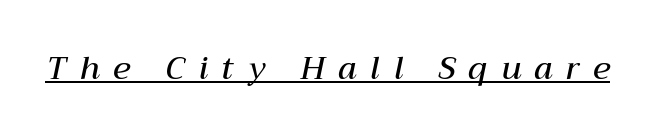
On the weight axis this lands at semibold, roughly 600. Think of a printed novel: that variable character pitch is what you see here. The rendered words wear a rule along their underside. The rendering applies a slant to the glyphs. There is plenty of visible air inserted between adjacent glyphs.
